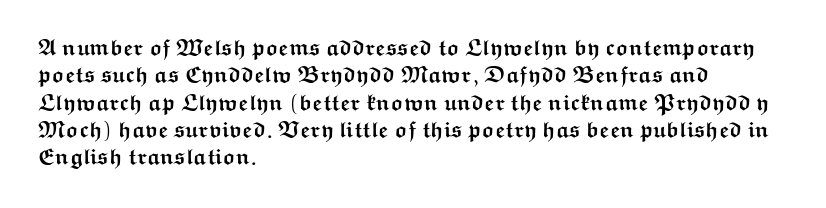
Chunky letters — that's bold for sure. Caption: standard tracking, unaltered. Descenders are the only things crossing below the line. Typeset ragged right — the left edge is the straight one. The letters stand upright; this is a roman face.
